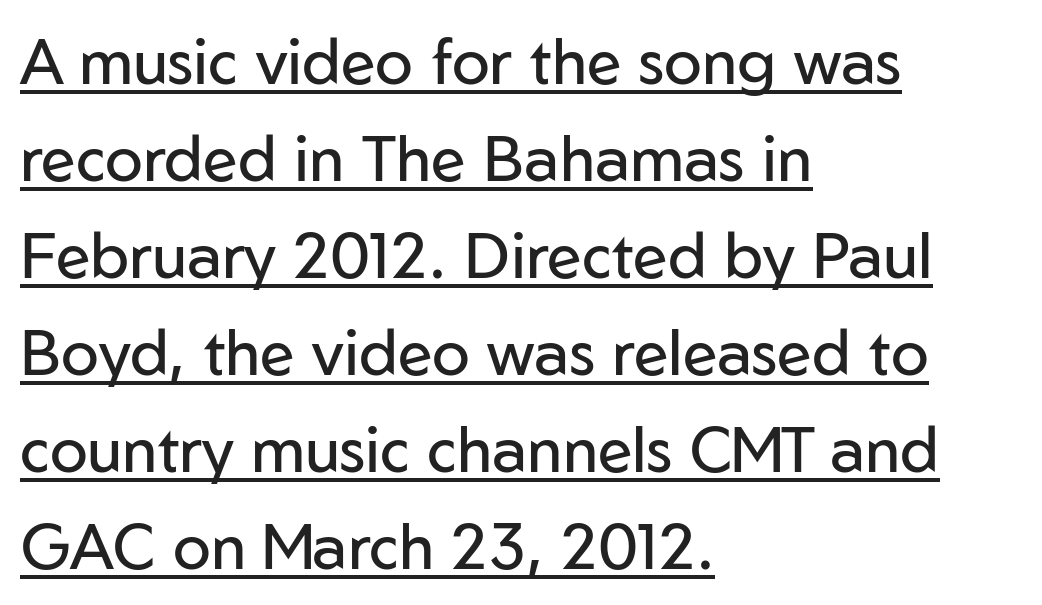
A typographer would call this underscored text. Caption: multi-line text, flush left, ragged right. A roman cut, with each character standing at attention. How would I describe the line gaps? Plain and ordinary.
